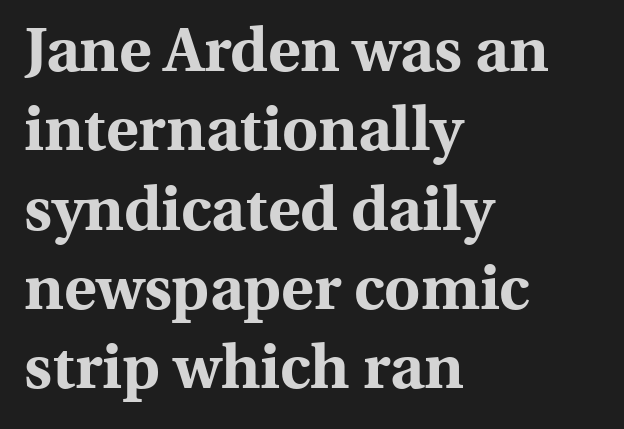
A roman cut, with each character standing at attention. One glance says typical: line gaps are just what's usual. The characters display serif detailing at their extremities. Looks like regular typesetting: each glyph gets only the width it needs. As a designer I'd log this as weight 700, bold.
